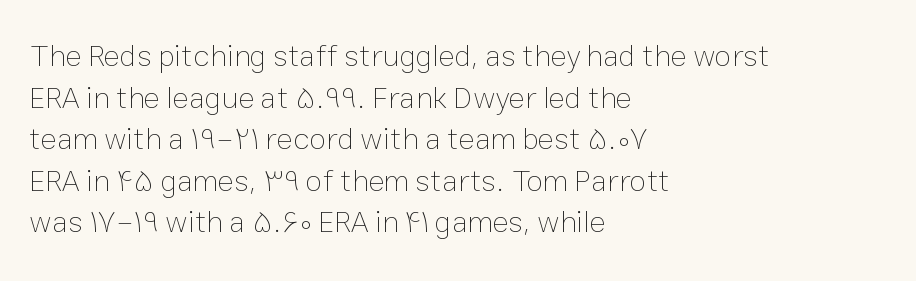
{"italic": "no", "bold": "no", "weight": "thin", "width": "normal", "stroke_contrast": "low", "x_height": "medium", "monospaced": "no", "underline": "no", "align": "left", "line_spacing": "normal", "line_spacing_ratio": 1.34, "letter_spacing": "normal", "letter_spacing_em": 0.0, "glyph_px": 31}
